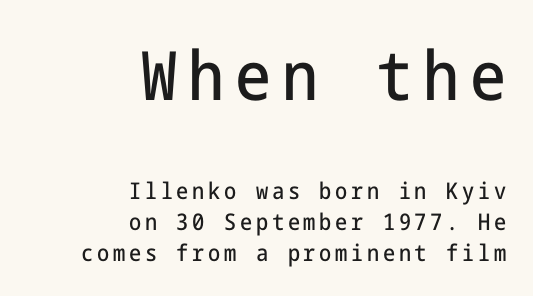
{"serif": "no", "italic": "no", "width": "condensed", "stroke_contrast": "low", "x_height": "medium", "underline": "no", "align": "right", "line_spacing": "normal", "line_spacing_ratio": 1.36, "larger_block": "first", "size_ratio": 2.96, "glyph_px": 68}
